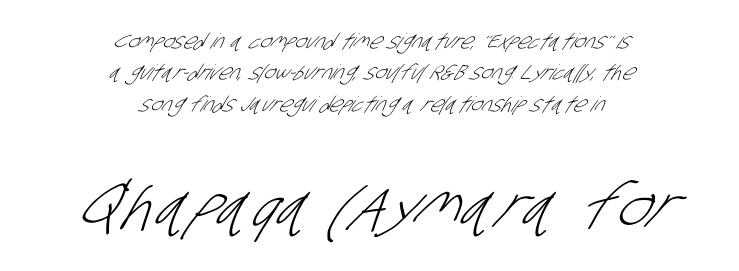
{"serif": "no", "bold": "no", "weight": "light", "width": "condensed", "stroke_contrast": "low", "x_height": "large", "monospaced": "no", "underline": "no", "align": "center", "line_spacing": "normal", "line_spacing_ratio": 1.5, "letter_spacing": "normal", "letter_spacing_em": 0.0, "larger_block": "second", "size_ratio": 3.0, "glyph_px": 63}
